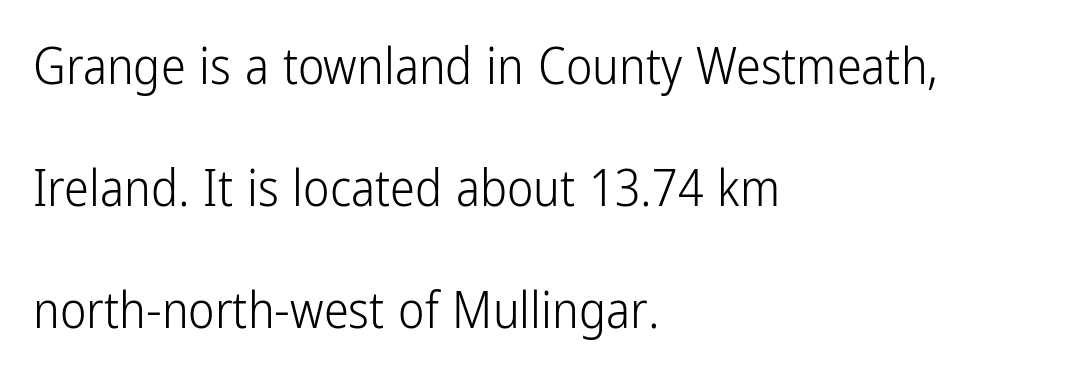
This is roman type, the default non-slanted kind. These lines keep a tight, regular rhythm from letter to letter. This sample has the flowing, uneven cadence of proportional lettering. Bare-footed words on every line. Ink coverage per letter is moderate at most.
